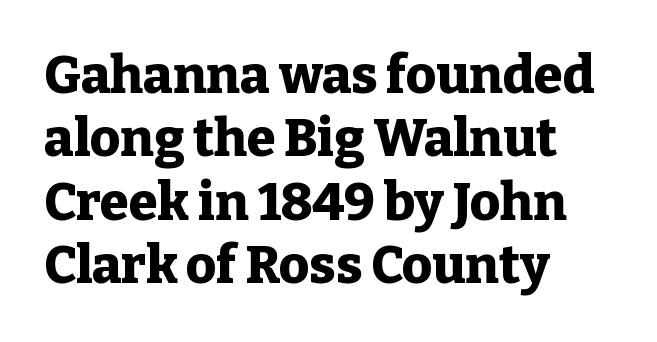
Q: Is the text bold? A: Yes.
Q: Is the text italic (slanted)? A: No, it is upright.
Q: Is the typeface a serif or a sans-serif typeface? A: Serif.
Q: Is the text underlined? A: No.
Q: How is the paragraph aligned? A: Left-aligned.
Q: Is the spacing between letters normal or unusually wide? A: Normal.
Q: Width (condensed, normal, or wide)? A: Normal.
Q: Stroke contrast? A: Low.
Q: x-height? A: Medium.
Q: Monospaced? A: No.
